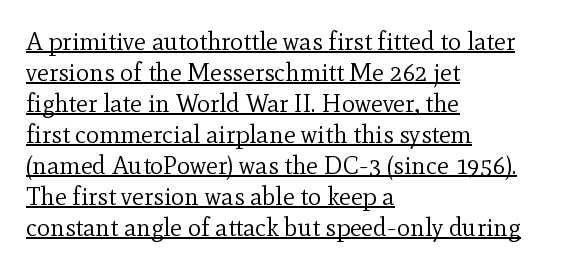
Notice how the stems are strictly vertical — no italics here. Line starts are locked; line ends wander. Each line of the rendering has a horizontal stroke beneath the glyphs. Compared with typical body copy, the letter spacing here is the same.
